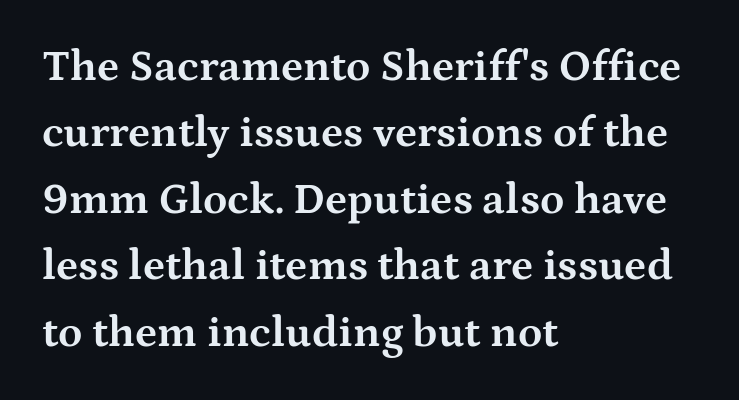
Bare-footed words on every line. The space between consecutive lines is moderate. Left-aligned paragraph, ragged on the right. Summary of weight: heavy, a full bold.
